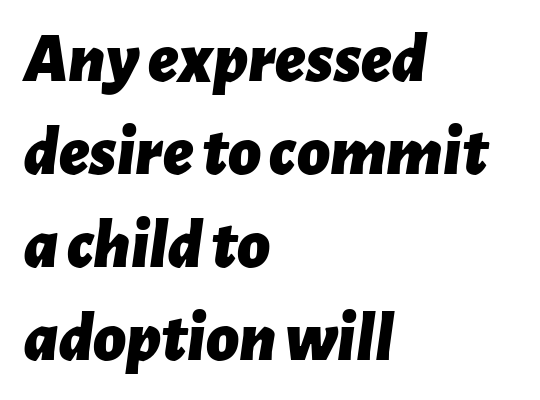
The passage shown is typed in a proportional face where columns would drift. One-word summary of the alignment: left. The words here are not underlined. Each word holds together tightly as a unit, with standard inter-letter gaps. How heavy is the stroke? Heavy — this is a bold.
